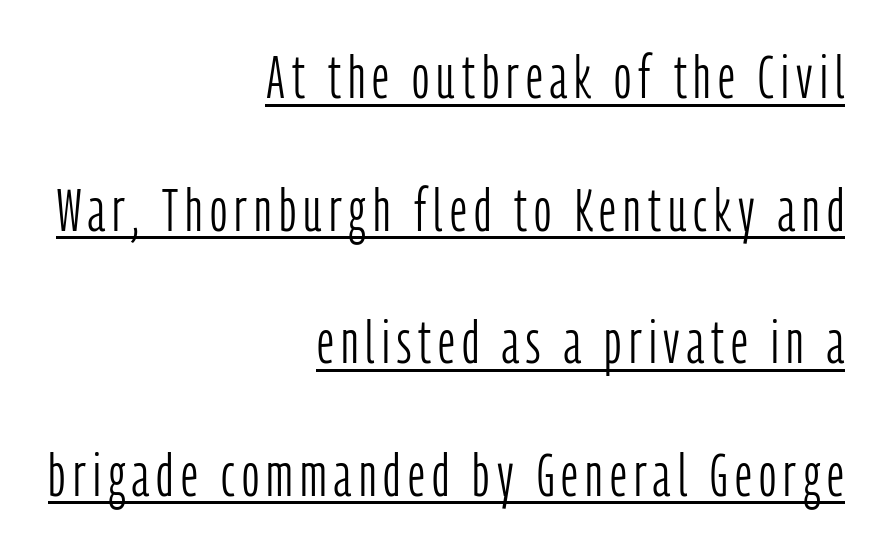
{"serif": "no", "italic": "no", "bold": "no", "weight": "light", "width": "condensed", "stroke_contrast": "low", "x_height": "medium", "monospaced": "no", "underline": "yes", "align": "right", "line_spacing": "loose", "line_spacing_ratio": 2.21, "glyph_px": 60}
